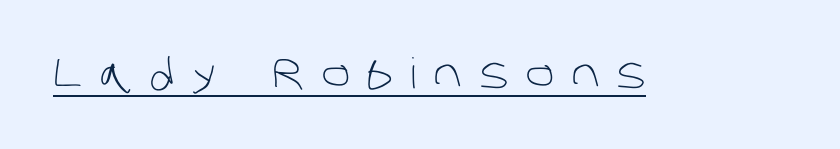
This sample has the flowing, uneven cadence of proportional lettering. You can tell from the bare stems that sans-serif type was used. Every word sits above its own underline. No extra ink here — the face is not bold.
